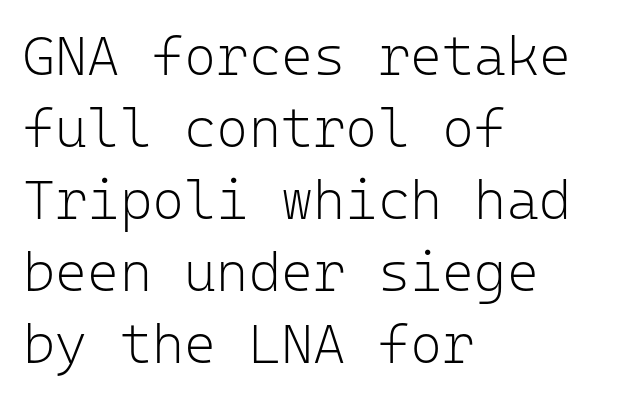
{"serif": "no", "italic": "no", "bold": "no", "weight": "light", "width": "normal", "stroke_contrast": "low", "x_height": "medium", "monospaced": "yes", "underline": "no", "align": "left", "line_spacing": "normal", "line_spacing_ratio": 1.31, "letter_spacing": "normal", "letter_spacing_em": 0.0, "glyph_px": 55}
